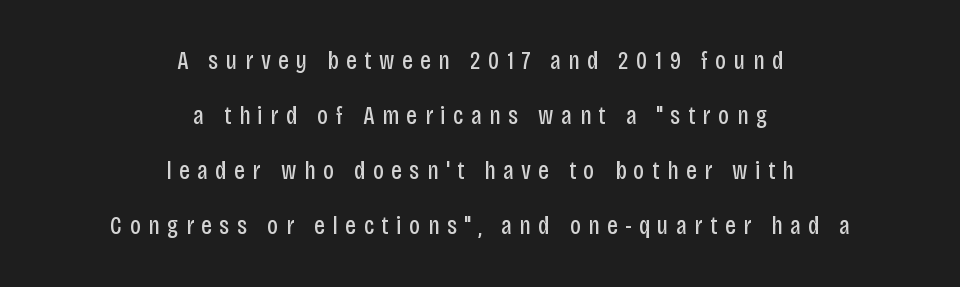
The leading is generous, giving the passage an open texture. Style check: upright. A centered setting, common on invitations and titles, is used for this passage. What stands out about the letter spacing? Its width — letters are far apart.
